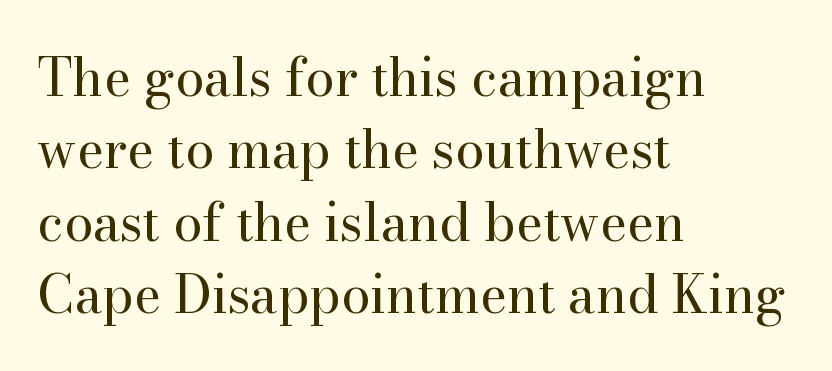
Q: Is the text bold? A: No.
Q: Is the text italic (slanted)? A: No, it is upright.
Q: Is the typeface a serif or a sans-serif typeface? A: Serif.
Q: Is the text underlined? A: No.
Q: How is the paragraph aligned? A: Left-aligned.
Q: Is the spacing between letters normal or unusually wide? A: Normal.
Q: Is the spacing between lines tight, normal or loose? A: Normal.
Q: Width (condensed, normal, or wide)? A: Normal.
Q: Stroke contrast? A: High.
Q: x-height? A: Small.
Q: Monospaced? A: No.
